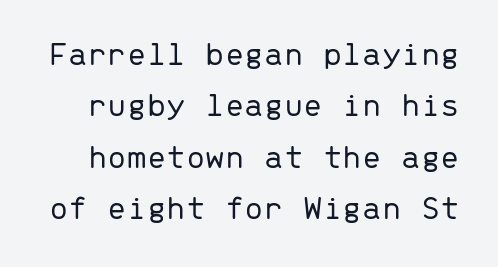
{"serif": "no", "italic": "no", "bold": "no", "weight": "light", "width": "normal", "stroke_contrast": "low", "x_height": "medium", "monospaced": "yes", "underline": "no", "line_spacing": "normal", "line_spacing_ratio": 1.47, "letter_spacing": "normal", "letter_spacing_em": 0.0, "glyph_px": 35}
